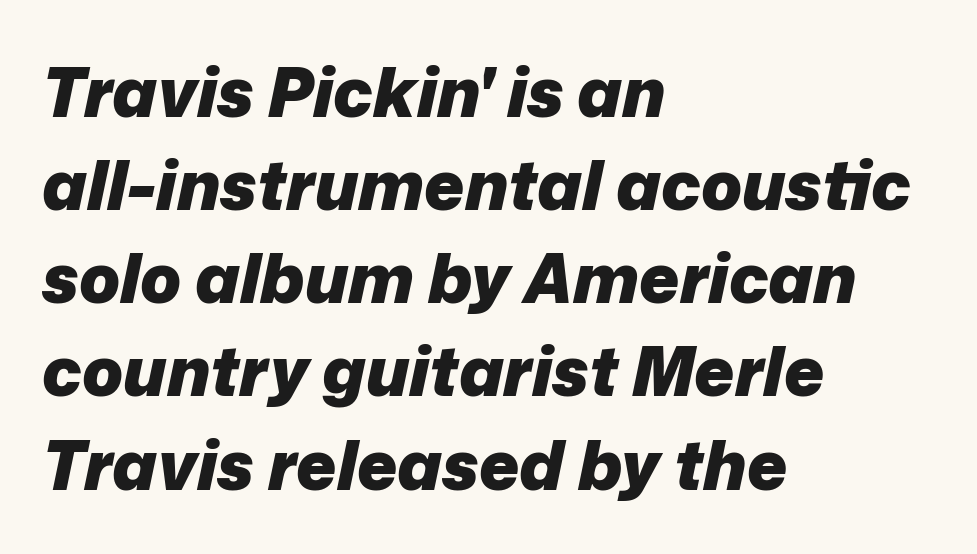
The baseline area is clear. Caption: bold face, heavy strokes. Emphasis-style slanted type is in use. If you measured baseline to baseline, you'd find a middling distance.
